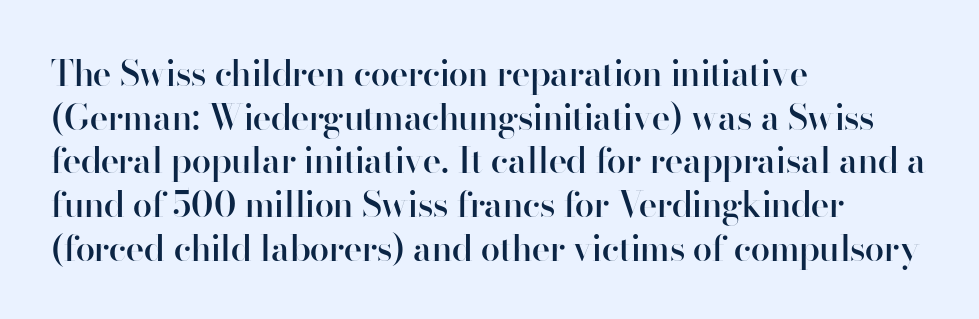
{"serif": "no", "italic": "no", "bold": "semi", "weight": "semibold", "width": "normal", "stroke_contrast": "high", "x_height": "small", "monospaced": "no", "underline": "no", "align": "left", "line_spacing": "normal", "line_spacing_ratio": 1.25, "letter_spacing": "normal", "letter_spacing_em": 0.0, "glyph_px": 35}
